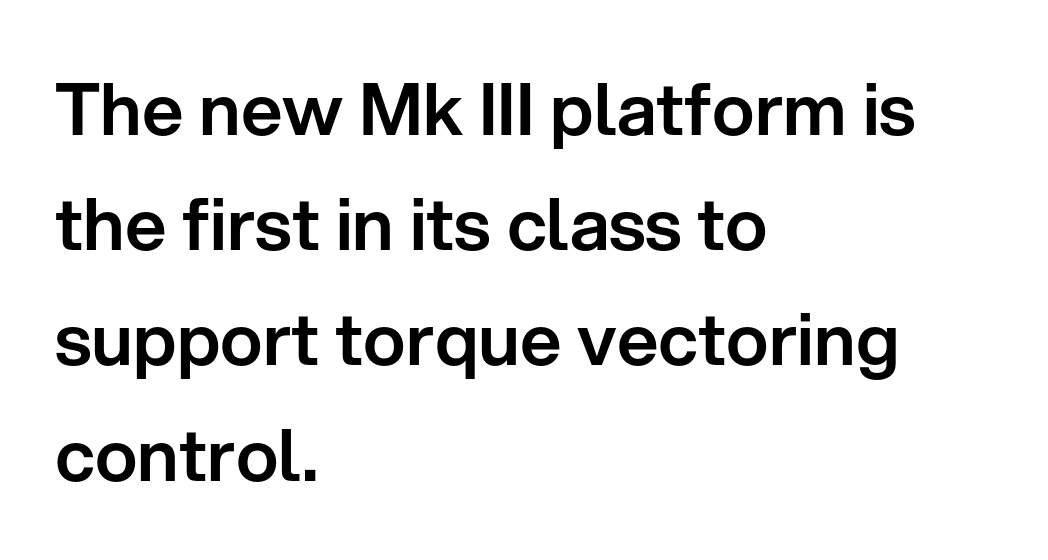
Q: Is the text italic (slanted)? A: No, it is upright.
Q: Is the typeface a serif or a sans-serif typeface? A: Sans-serif.
Q: Is the text underlined? A: No.
Q: How is the paragraph aligned? A: Left-aligned.
Q: Is the spacing between letters normal or unusually wide? A: Normal.
Q: Is the spacing between lines tight, normal or loose? A: Normal.
Q: Width (condensed, normal, or wide)? A: Normal.
Q: Stroke contrast? A: Low.
Q: x-height? A: Medium.
Q: Monospaced? A: No.
